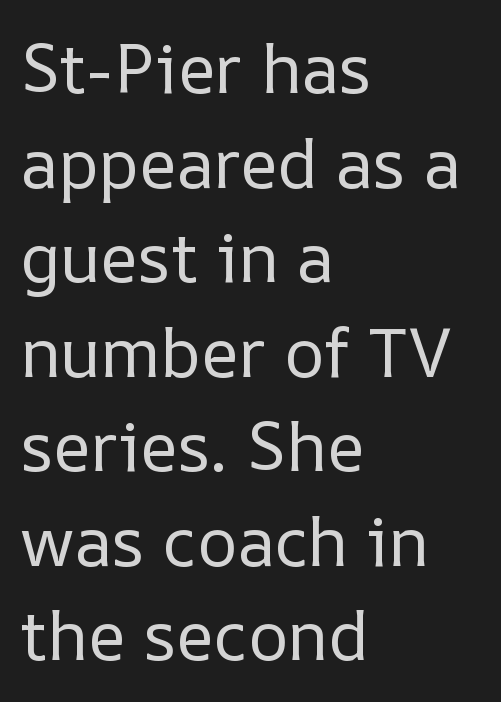
{"italic": "no", "bold": "no", "weight": "regular", "width": "normal", "stroke_contrast": "low", "x_height": "medium", "monospaced": "no", "underline": "no", "align": "left", "line_spacing": "normal", "line_spacing_ratio": 1.39, "letter_spacing": "normal", "letter_spacing_em": 0.0, "glyph_px": 68}
